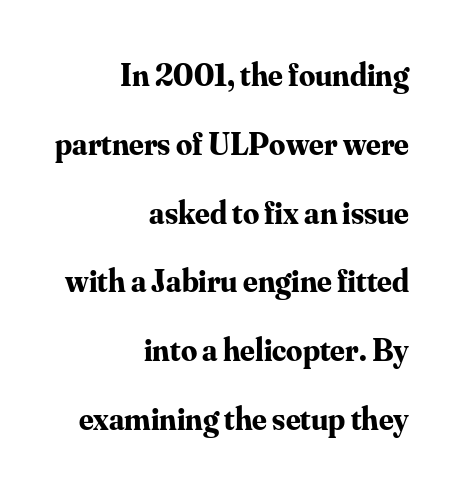
Plain, unruled lines of type. The characters look thick and weighty, a clear bold. This sample uses plain, unmodified letter spacing. The rendering shows small feet on the letterforms — a serif design. The rendering anchors every line to the right-hand side.
